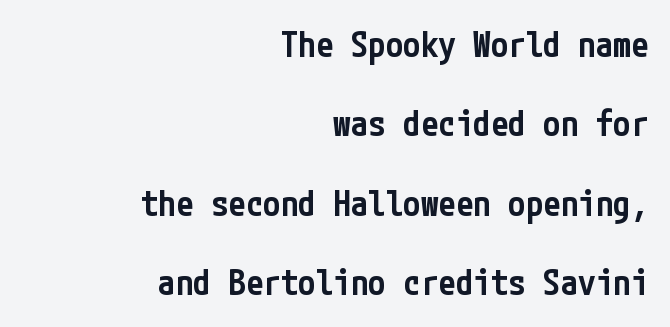
The image shows 35 px semibold, condensed sans-serif type, upright; set right-aligned, loose line spacing (2.27x), normal letter spacing, not underlined; low stroke contrast and a medium x-height.
